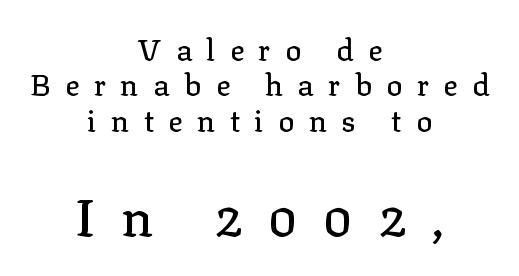
Type size steps up from the first block to the second. Each letter's strokes conclude with small projecting serifs. There is plenty of visible air inserted between adjacent glyphs. Tall strokes in this sample are plumb rather than angled. Type without underlining. Spacing verdict: proportional, widths tailored to each character.
